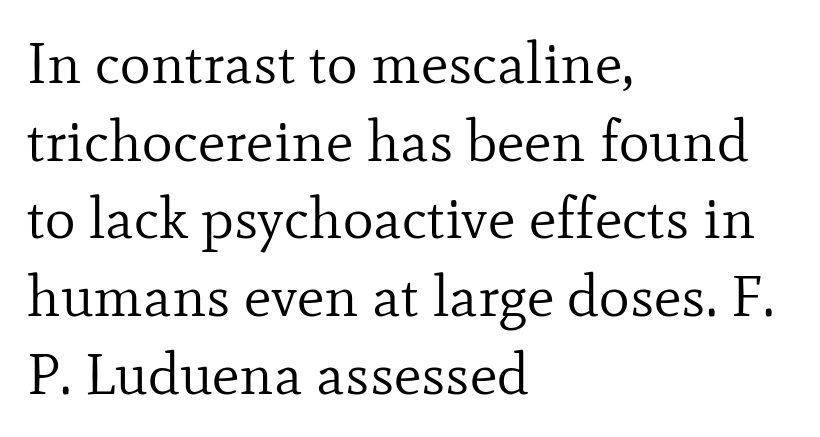
The block of text has a typical density, with ordinary space between rows. Spacing verdict: proportional, widths tailored to each character. The strokes are not fattened; the text isn't bold. Nope, not italic — everything's standing straight. The typesetter chose a ragged-right arrangement here. Are there feet on the stems? There are — it's a serif.
